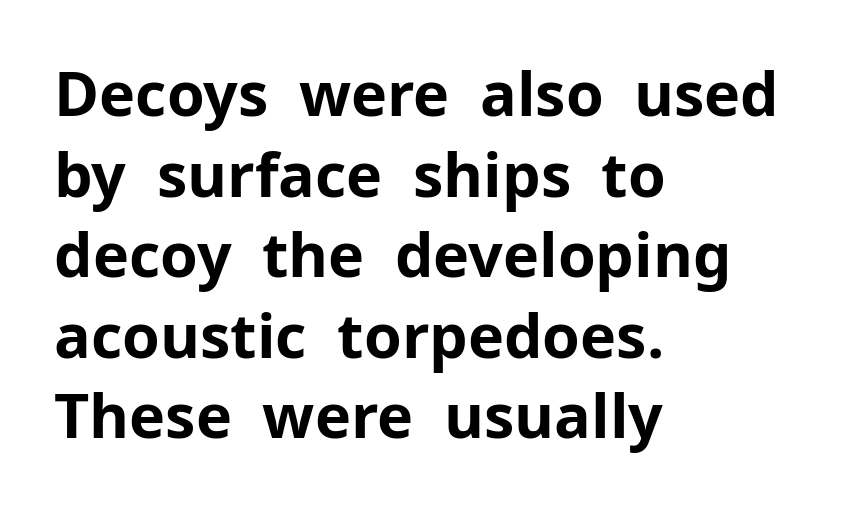
Quick note: underline off. On the weight axis this lands at bold, roughly 700. Students, note that the glyphs here touch the page at normal intervals. Casual observation: everything's shoved over to the left. Baseline-to-baseline distance is the conventional proportion of letter height. You can tell from the bare stems that sans-serif type was used.
